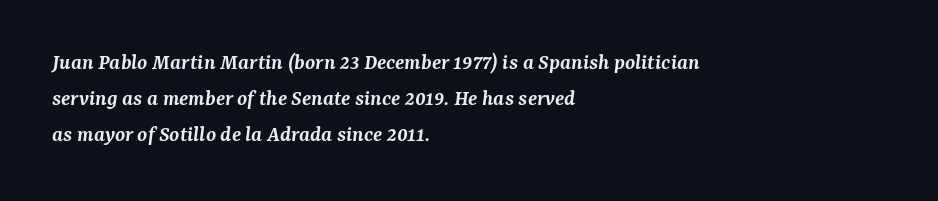
Q: Is the text bold? A: Semi-bold.
Q: Is the text italic (slanted)? A: Yes, it leans right by about 7 degrees.
Q: Is the text underlined? A: No.
Q: How is the paragraph aligned? A: Left-aligned.
Q: Is the spacing between letters normal or unusually wide? A: Normal.
Q: Is the spacing between lines tight, normal or loose? A: Normal.
